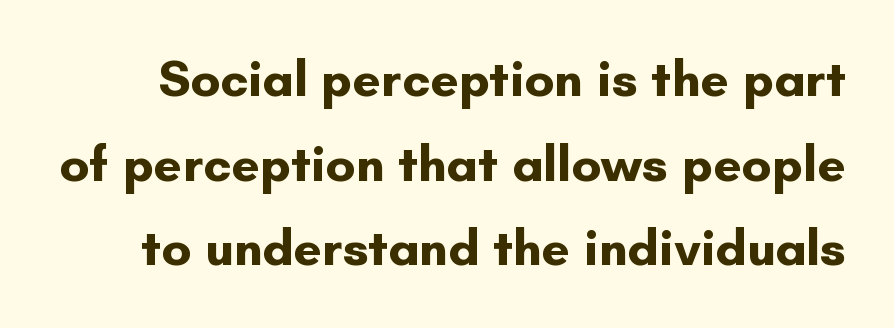
Q: Is the text bold? A: Yes.
Q: Is the text italic (slanted)? A: No, it is upright.
Q: Is the typeface a serif or a sans-serif typeface? A: Sans-serif.
Q: Is the text underlined? A: No.
Q: Is the spacing between letters normal or unusually wide? A: Normal.
Q: Is the spacing between lines tight, normal or loose? A: Normal.
Q: Width (condensed, normal, or wide)? A: Normal.
Q: Stroke contrast? A: Low.
Q: x-height? A: Small.
Q: Monospaced? A: No.
